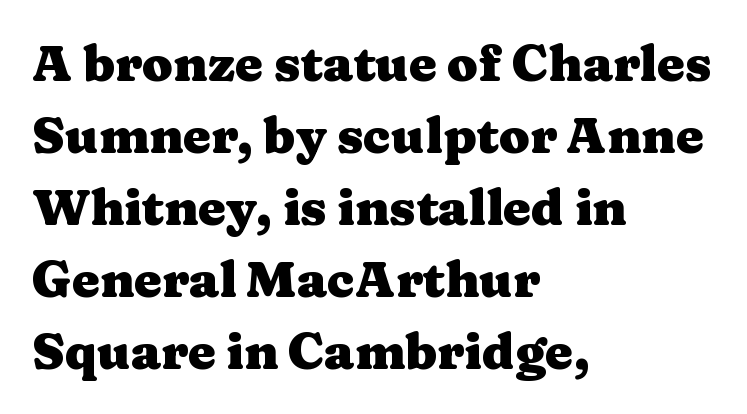
The image shows 50 px heavy, wide serif type, upright; set left-aligned, normal line spacing (1.44x), normal letter spacing, not underlined; medium stroke contrast and a medium x-height.
